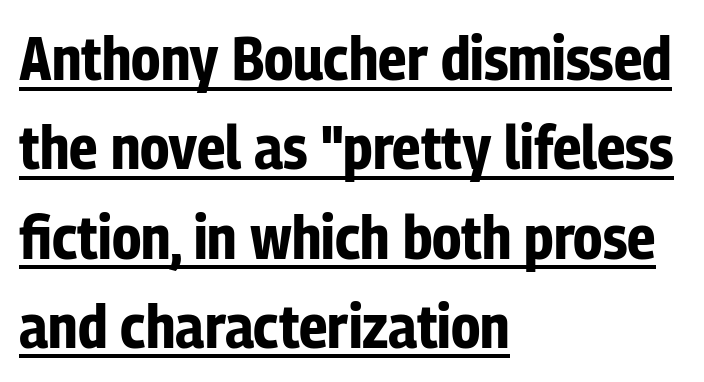
This sample keeps an unexceptional amount of space between lines. Observe the ordinary spacing: letters are neighbours, not strangers. Does the copy run flush right? No — it runs flush left. I'd call this a sans setting — the letters go barefoot. I'd describe the lettering as bold — thick and assertive.
